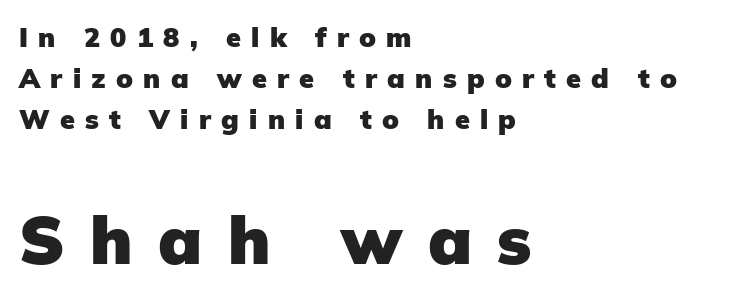
The image shows 67 px heavy sans-serif type, upright; set left-aligned, normal line spacing (1.52x), unusually wide letter spacing (+0.38 em), not underlined; the second (bottom) block is 2.48x larger; low stroke contrast and a medium x-height.
